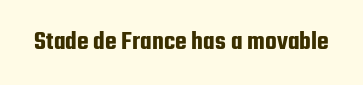
The image shows 27 px text type, upright; set normal letter spacing, not underlined.
